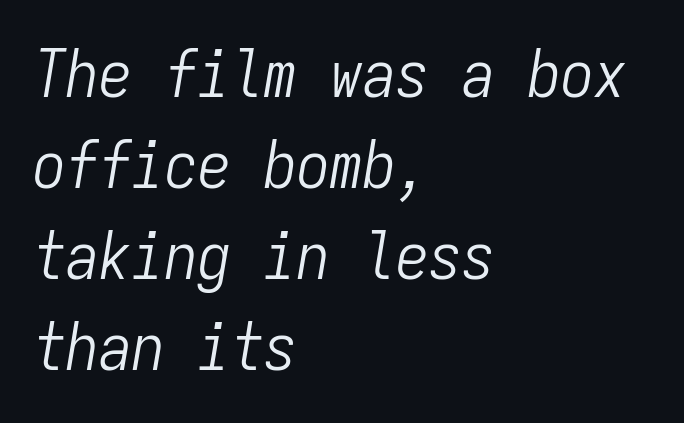
The rendering uses a moderate line-height, typical for paragraphs. The rendering uses typewriter-style spacing with identical character cells. Each stroke keeps to a modest, everyday thickness or less. Any mark beneath the type? The region is blank. The lines are quadded left.
